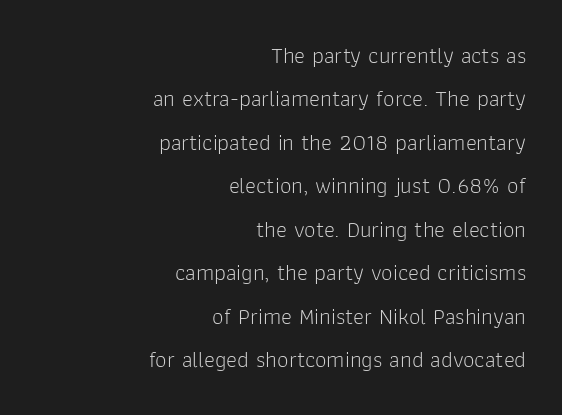
{"italic": "no", "bold": "no", "underline": "no", "align": "right", "line_spacing_ratio": 1.89, "letter_spacing": "normal", "letter_spacing_em": 0.0, "glyph_px": 23}
